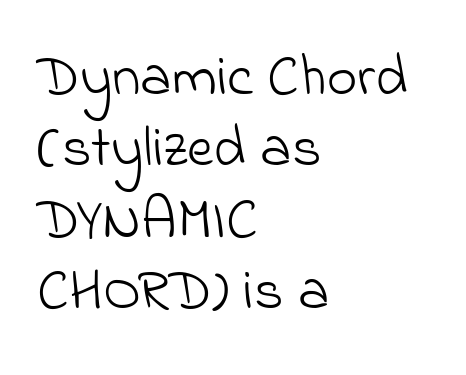
Q: Is the text bold? A: No.
Q: Is the typeface a serif or a sans-serif typeface? A: Sans-serif.
Q: Is the text underlined? A: No.
Q: How is the paragraph aligned? A: Left-aligned.
Q: Is the spacing between letters normal or unusually wide? A: Normal.
Q: Width (condensed, normal, or wide)? A: Normal.
Q: Stroke contrast? A: Low.
Q: x-height? A: Small.
Q: Monospaced? A: No.
